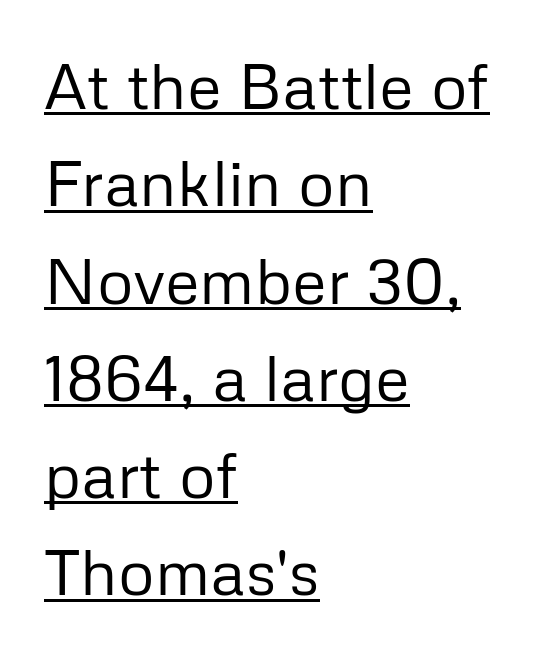
The image shows 64 px regular-weight sans-serif type, upright; set left-aligned, normal line spacing (1.52x), normal letter spacing, underlined; low stroke contrast and a medium x-height.
